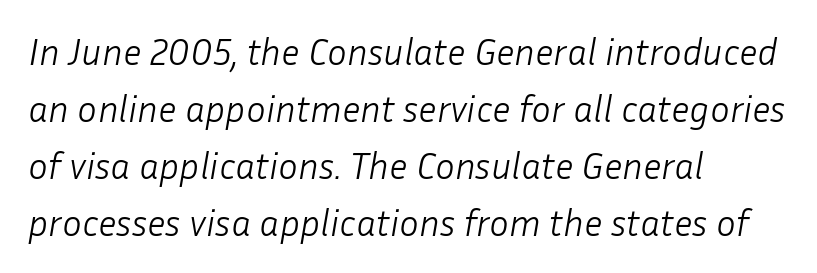
{"italic": "yes", "lean": "right", "slant_degrees": 10, "bold": "no", "weight": "light", "width": "normal", "stroke_contrast": "low", "x_height": "medium", "monospaced": "no", "underline": "no", "align": "left", "line_spacing": "normal", "line_spacing_ratio": 1.54, "letter_spacing": "normal", "letter_spacing_em": 0.0, "glyph_px": 37}
